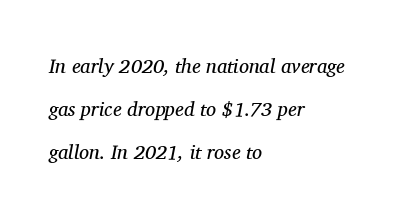
The image shows 20 px text type, italic (leaning right); set left-aligned, loose line spacing (2.16x), normal letter spacing, not underlined.
